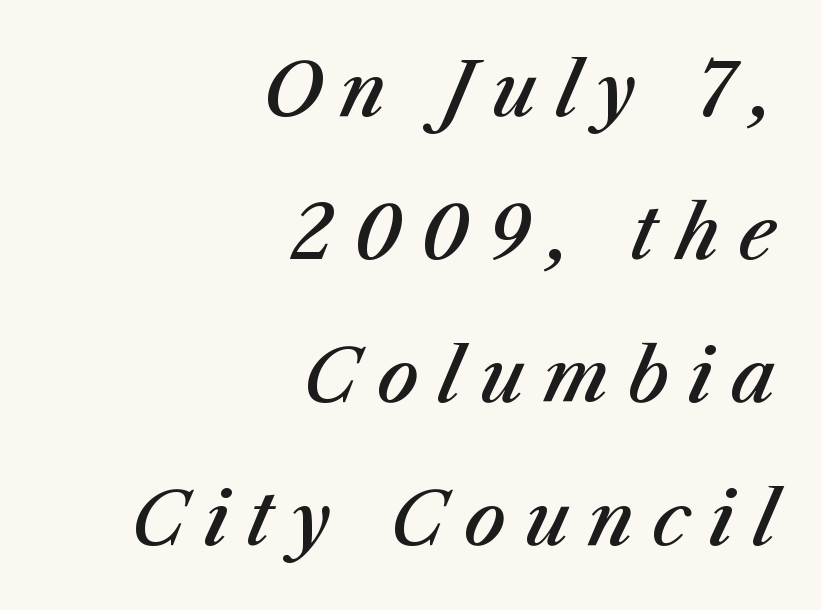
The image shows 73 px semibold type, italic (leaning right); set right-aligned, loose line spacing (1.96x), unusually wide letter spacing (+0.26 em), not underlined; medium stroke contrast and a medium x-height.
